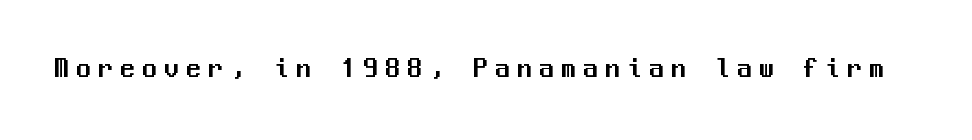
The image shows 29 px sans-serif type, upright, monospaced; set unusually wide letter spacing (+0.26 em), not underlined; medium stroke contrast and a medium x-height.
